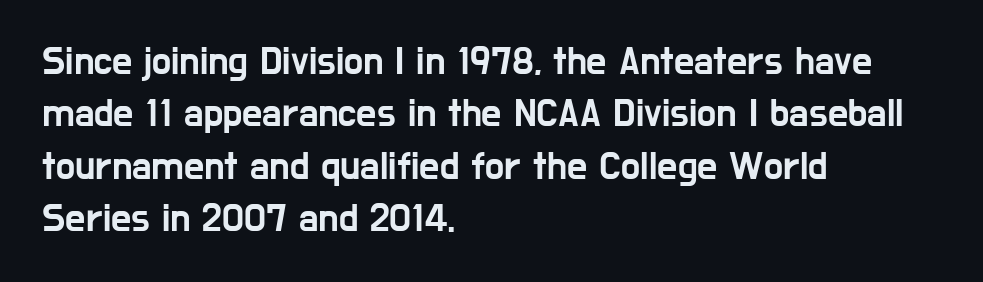
These lines are rendered in a variable-pitch font. Upright lettering throughout. The words here are not underlined. Typographically, this falls in the sans-serif category.
